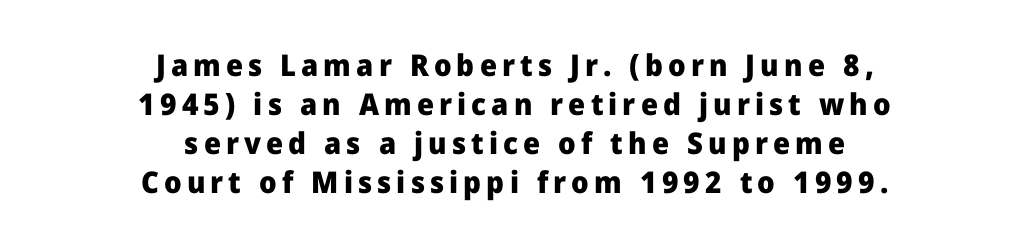
Q: Is the text bold? A: Yes.
Q: Is the text italic (slanted)? A: No, it is upright.
Q: Is the typeface a serif or a sans-serif typeface? A: Sans-serif.
Q: Is the text underlined? A: No.
Q: How is the paragraph aligned? A: Centered.
Q: Is the spacing between lines tight, normal or loose? A: Normal.
Q: Width (condensed, normal, or wide)? A: Normal.
Q: Stroke contrast? A: Low.
Q: x-height? A: Medium.
Q: Monospaced? A: No.
